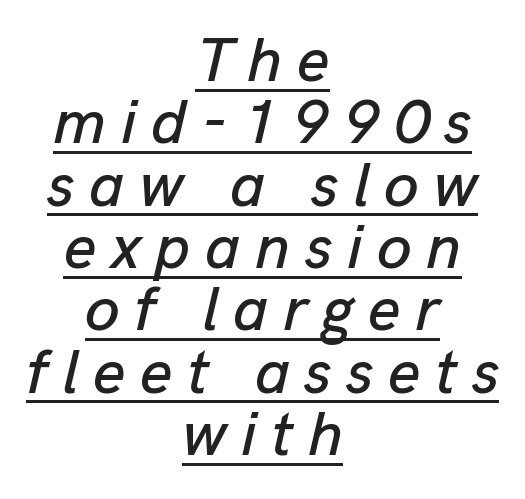
{"italic": "yes", "lean": "right", "slant_degrees": 13, "width": "normal", "stroke_contrast": "low", "x_height": "medium", "monospaced": "no", "underline": "yes", "align": "center", "line_spacing": "tight", "line_spacing_ratio": 0.99, "letter_spacing": "wide", "letter_spacing_em": 0.23, "glyph_px": 63}
